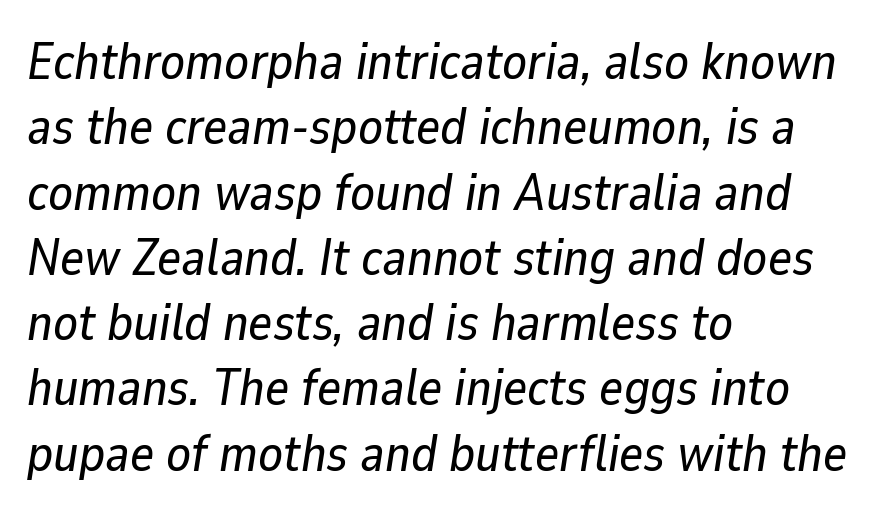
Each row of text sits above clean, open space. The passage shown is typed in a proportional face where columns would drift. The whole block is typeset with a tilt. Reading down the column, the eye jumps a familiar distance to each next line. Look at the tracking — it's just the regular setting, nothing added. These lines are set flush left with a ragged right edge.
